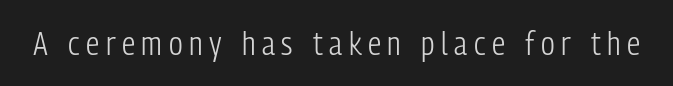
What kind of face is this? One without serifs — a sans. The font is comparable to plain body text, perhaps lighter. Clear beneath every line of the passage. Upright lettering throughout. Between one letter and the next there's a generous, obvious gap. Here the designer chose a conventional face with non-uniform glyph widths.
